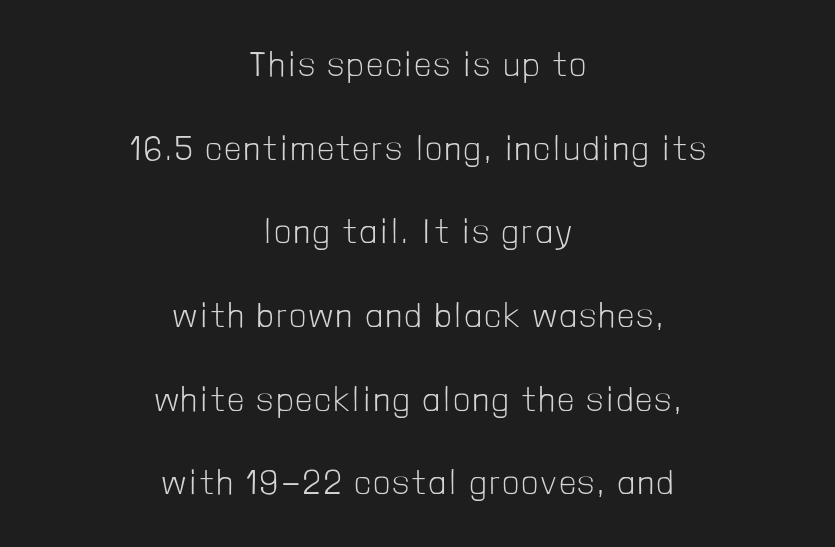
The typeface has the unassuming heft of standard copy or less. Leftover space on each line is divided equally before and after the words. Has an underline been added? It has not. Varying glyph widths throughout — classic text-font behaviour. Ascenders rise straight up at ninety degrees. The glyphs in this specimen are sans serif.
